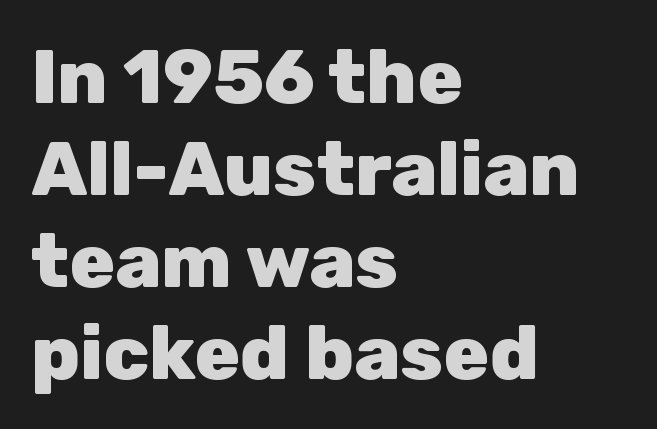
{"serif": "no", "italic": "no", "bold": "yes", "weight": "heavy", "width": "normal", "stroke_contrast": "low", "x_height": "medium", "monospaced": "no", "underline": "no", "align": "left", "line_spacing_ratio": 1.21, "letter_spacing": "normal", "letter_spacing_em": 0.0, "glyph_px": 76}
